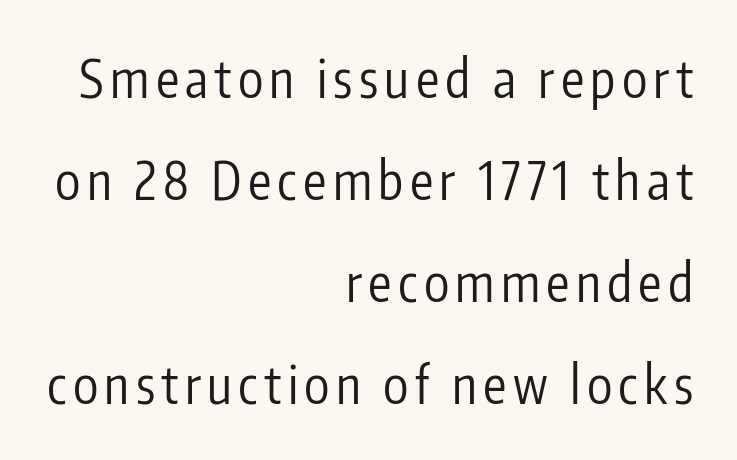
The image shows 52 px regular-weight, condensed sans-serif type, upright; set right-aligned, loose line spacing (1.96x), not underlined; low stroke contrast and a medium x-height.
